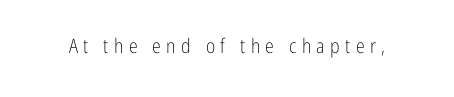
The image shows 20 px text type, upright; set unusually wide letter spacing (+0.27 em), not underlined.
